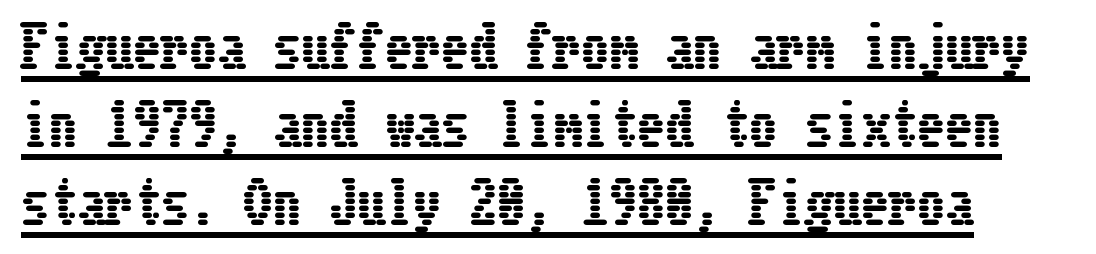
Q: Is the text italic (slanted)? A: No, it is upright.
Q: Is the text underlined? A: Yes.
Q: Is the spacing between letters normal or unusually wide? A: Normal.
Q: Is the spacing between lines tight, normal or loose? A: Normal.
Q: Width (condensed, normal, or wide)? A: Condensed.
Q: Stroke contrast? A: Low.
Q: x-height? A: Medium.
